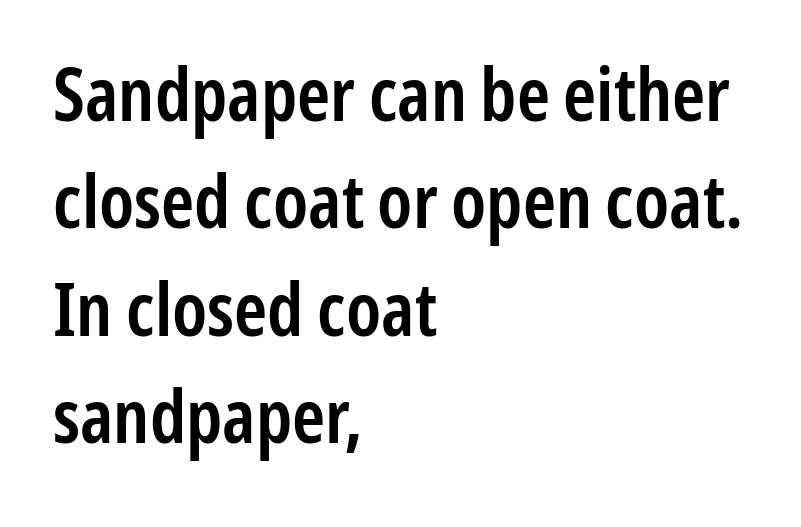
Q: Is the text bold? A: Semi-bold.
Q: Is the text italic (slanted)? A: No, it is upright.
Q: Is the typeface a serif or a sans-serif typeface? A: Sans-serif.
Q: Is the text underlined? A: No.
Q: How is the paragraph aligned? A: Left-aligned.
Q: Is the spacing between letters normal or unusually wide? A: Normal.
Q: Is the spacing between lines tight, normal or loose? A: Normal.
Q: Width (condensed, normal, or wide)? A: Condensed.
Q: Stroke contrast? A: Low.
Q: x-height? A: Medium.
Q: Monospaced? A: No.
